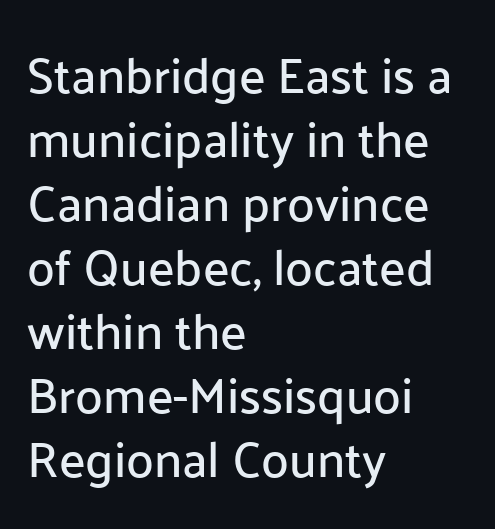
The image shows 50 px sans-serif type, upright; set left-aligned, normal line spacing (1.28x), normal letter spacing, not underlined; low stroke contrast and a medium x-height.
